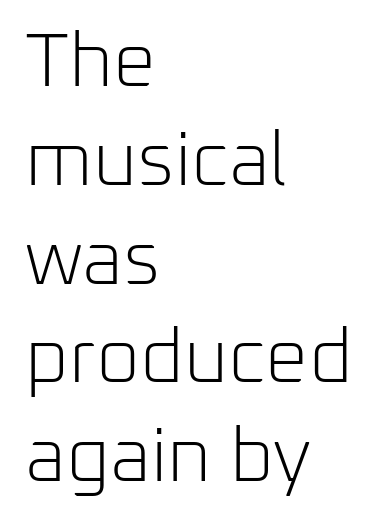
Q: Is the text bold? A: No.
Q: Is the text italic (slanted)? A: No, it is upright.
Q: Is the typeface a serif or a sans-serif typeface? A: Sans-serif.
Q: Is the text underlined? A: No.
Q: How is the paragraph aligned? A: Left-aligned.
Q: Is the spacing between letters normal or unusually wide? A: Normal.
Q: Is the spacing between lines tight, normal or loose? A: Normal.
Q: Width (condensed, normal, or wide)? A: Normal.
Q: Stroke contrast? A: Low.
Q: x-height? A: Medium.
Q: Monospaced? A: No.
